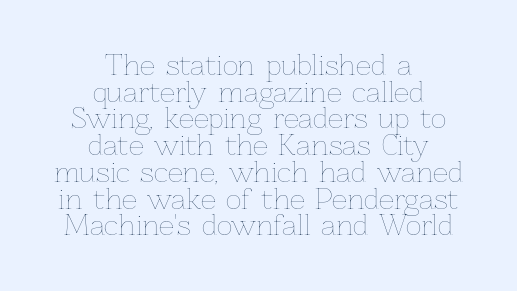
Q: Is the text bold? A: No.
Q: Is the text italic (slanted)? A: No, it is upright.
Q: Is the text underlined? A: No.
Q: How is the paragraph aligned? A: Centered.
Q: Is the spacing between letters normal or unusually wide? A: Normal.
Q: Is the spacing between lines tight, normal or loose? A: Tight.
